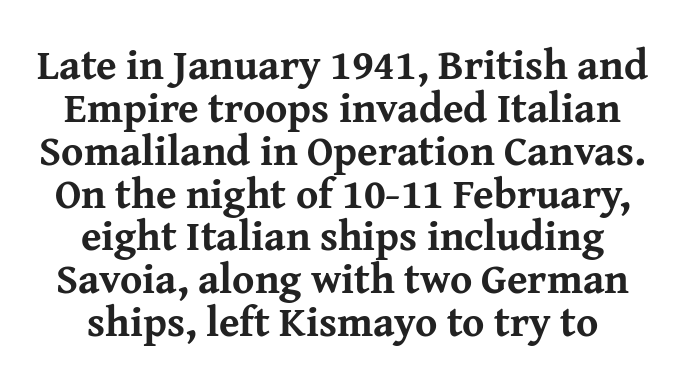
The image shows 42 px bold serif type, upright; set centered, tight line spacing (1.02x), normal letter spacing, not underlined; medium stroke contrast and a medium x-height.
